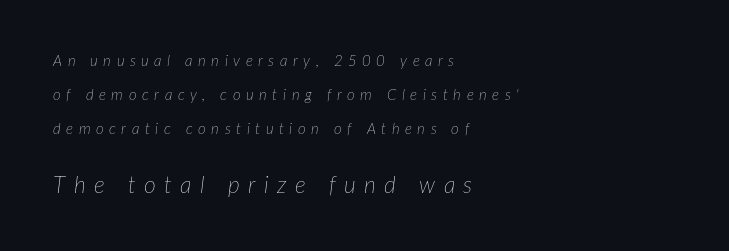
Q: Is the text bold? A: No.
Q: Is the text italic (slanted)? A: Yes, it leans right by about 7 degrees.
Q: Is the text underlined? A: No.
Q: How is the paragraph aligned? A: Left-aligned.
Q: Is the spacing between letters normal or unusually wide? A: Unusually wide.
Q: Is the spacing between lines tight, normal or loose? A: Loose.
Q: Which block of text is set in a larger size, the first (top) or the second (bottom)? A: The second (bottom) one.
